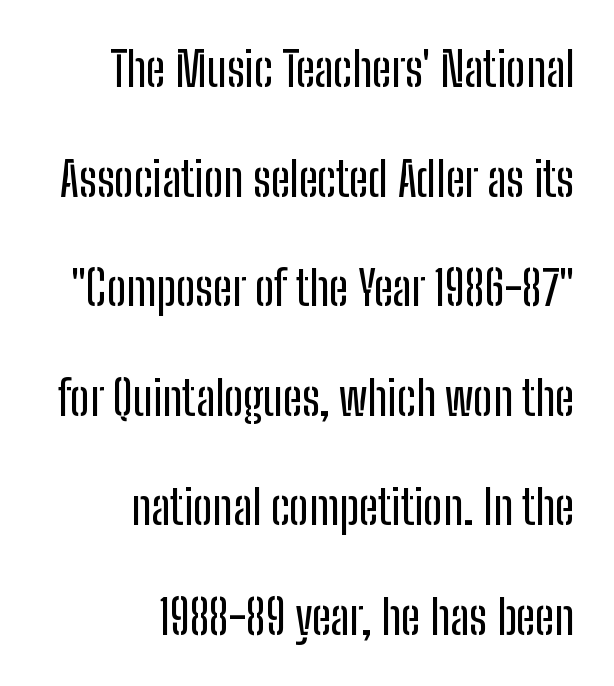
The image shows 47 px condensed sans-serif type, upright; set right-aligned, loose line spacing (2.33x), normal letter spacing, not underlined; low stroke contrast and a medium x-height.
